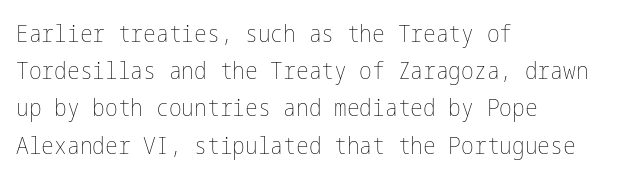
Ordinary non-slanted type is in use. This sample uses plain, unmodified letter spacing. Has an underline been added? It has not. The designer left line spacing at the default. The cut favours lightness, reaching ordinary text weight at its darkest. Layout note: lines flush left.
